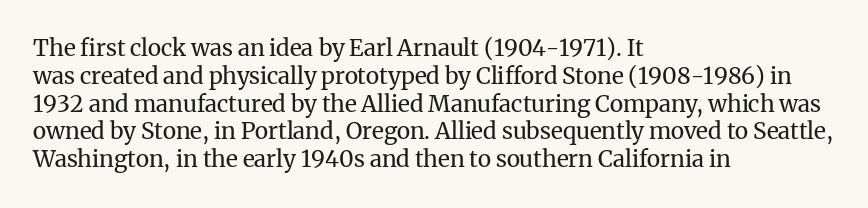
Q: Is the text bold? A: No.
Q: Is the text italic (slanted)? A: No, it is upright.
Q: Is the text underlined? A: No.
Q: How is the paragraph aligned? A: Left-aligned.
Q: Is the spacing between letters normal or unusually wide? A: Normal.
